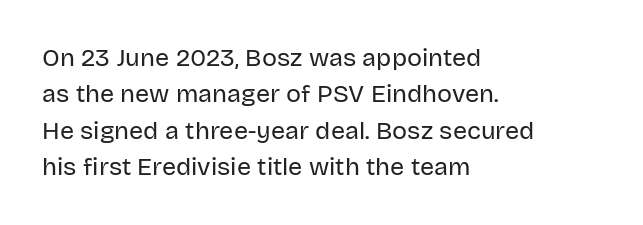
The image shows 25 px text type, upright; set left-aligned, normal line spacing (1.46x), normal letter spacing, not underlined.
